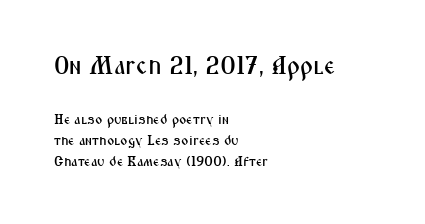
The image shows 25 px text type, upright; set left-aligned, normal line spacing (1.51x), normal letter spacing, not underlined; the first (top) block is 1.79x larger.
